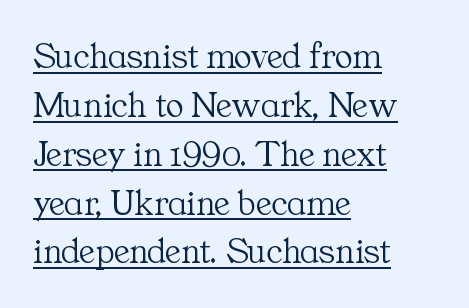
Q: Is the text bold? A: No.
Q: Is the text italic (slanted)? A: No, it is upright.
Q: Is the typeface a serif or a sans-serif typeface? A: Serif.
Q: Is the text underlined? A: Yes.
Q: How is the paragraph aligned? A: Left-aligned.
Q: Is the spacing between letters normal or unusually wide? A: Normal.
Q: Is the spacing between lines tight, normal or loose? A: Normal.
Q: Width (condensed, normal, or wide)? A: Normal.
Q: Stroke contrast? A: Medium.
Q: x-height? A: Medium.
Q: Monospaced? A: No.
